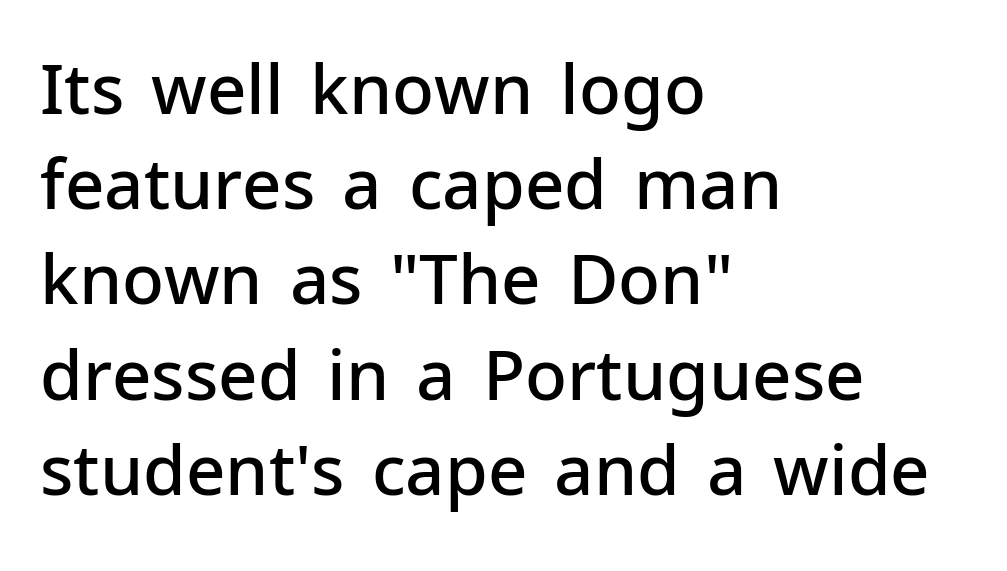
{"serif": "no", "italic": "no", "bold": "semi", "weight": "semibold", "width": "normal", "stroke_contrast": "low", "x_height": "medium", "monospaced": "no", "underline": "no", "align": "left", "line_spacing": "normal", "line_spacing_ratio": 1.38, "letter_spacing": "normal", "letter_spacing_em": 0.0, "glyph_px": 69}
